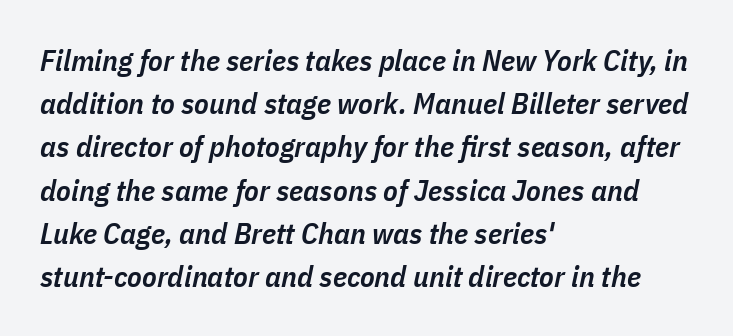
Underlining? Definitely not there. Quick note: interline space is typical. This sample has the flowing, uneven cadence of proportional lettering. Caption: semibold face, moderately heavy strokes. Is the block centered? No — it sits flush against the left margin.
